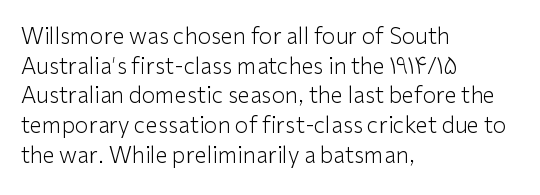
Unmarked baselines from the first word to the last. The designer left line spacing at the default. The rendering anchors every line to the left-hand side. The gaps between neighbouring characters are ordinary and unremarkable. The type sits square on the baseline with zero lean.
